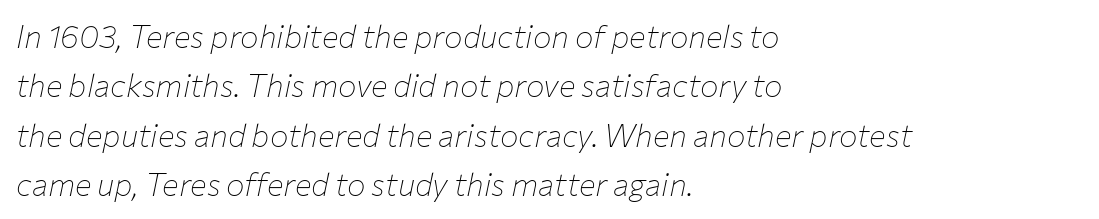
The image shows 31 px thin type, italic (leaning right); set left-aligned, normal line spacing (1.59x), normal letter spacing, not underlined; low stroke contrast and a medium x-height.
